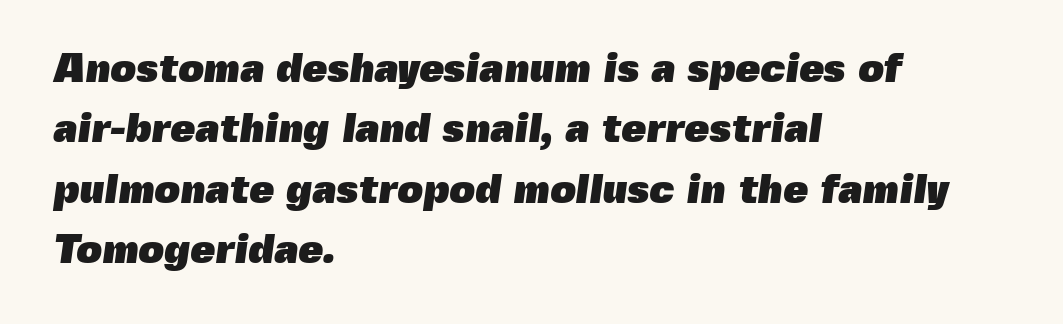
This block has exactly the height ordinary leading produces. Spacing between characters is what you'd get straight out of the box. A student would call this left alignment; a typographer would say flush left, rag right. The baseline area is clear. A typesetter would label this face a sans.
